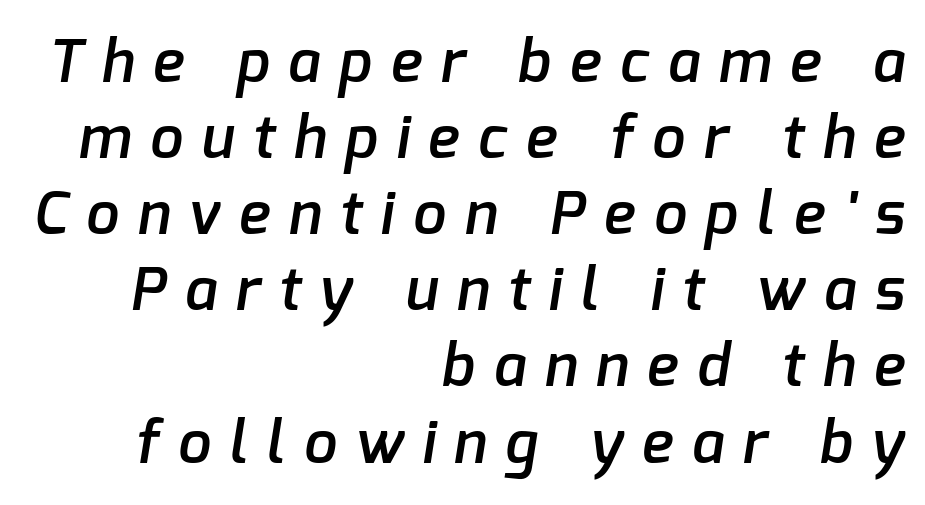
The image shows 59 px semibold sans-serif type; set right-aligned, normal line spacing (1.29x), unusually wide letter spacing (+0.32 em), not underlined; low stroke contrast and a medium x-height.
